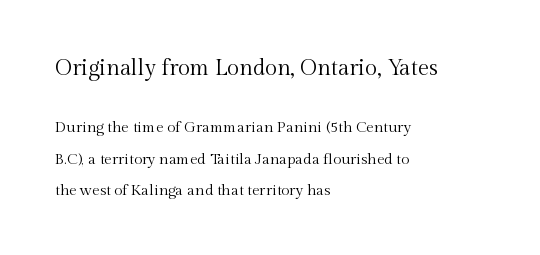
Q: Is the text bold? A: No.
Q: Is the text italic (slanted)? A: No, it is upright.
Q: Is the text underlined? A: No.
Q: How is the paragraph aligned? A: Left-aligned.
Q: Is the spacing between letters normal or unusually wide? A: Normal.
Q: Is the spacing between lines tight, normal or loose? A: Loose.
Q: Which block of text is set in a larger size, the first (top) or the second (bottom)? A: The first (top) one.
